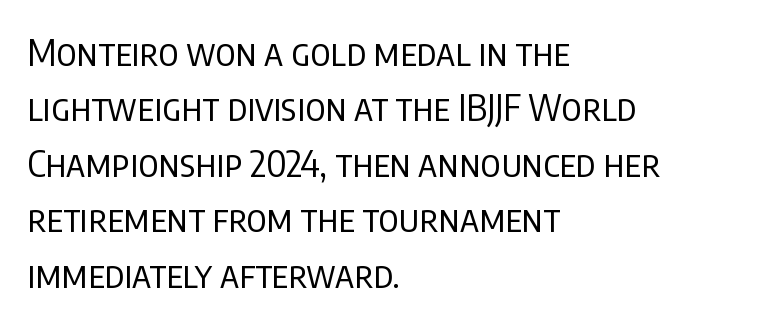
The image shows 37 px regular-weight, condensed sans-serif type, upright; set left-aligned, normal line spacing (1.5x), normal letter spacing, not underlined; low stroke contrast and a large x-height.
